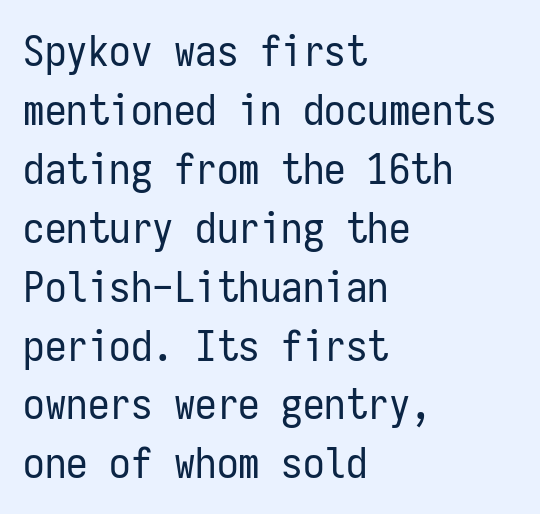
The image shows 43 px regular-weight, condensed sans-serif type, upright, monospaced; set left-aligned, normal line spacing (1.37x), normal letter spacing, not underlined; low stroke contrast and a medium x-height.
